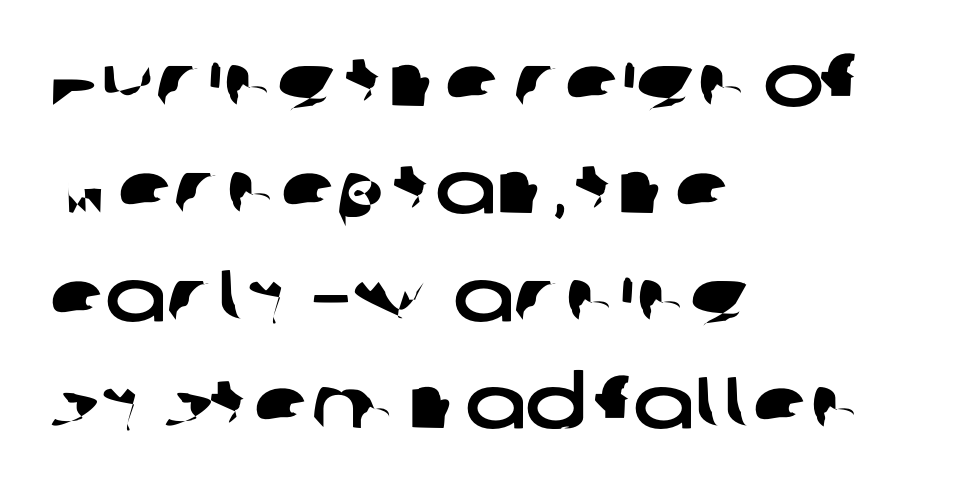
Q: Is the typeface a serif or a sans-serif typeface? A: Sans-serif.
Q: Is the text underlined? A: No.
Q: How is the paragraph aligned? A: Left-aligned.
Q: Is the spacing between letters normal or unusually wide? A: Normal.
Q: Is the spacing between lines tight, normal or loose? A: Normal.
Q: Width (condensed, normal, or wide)? A: Wide.
Q: Stroke contrast? A: Low.
Q: x-height? A: Large.
Q: Monospaced? A: No.
